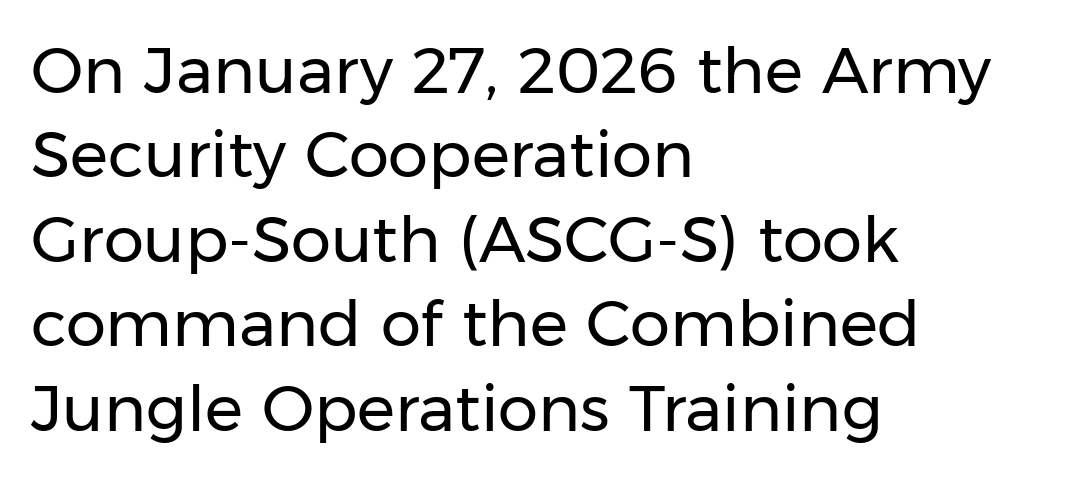
{"serif": "no", "italic": "no", "bold": "no", "weight": "regular", "width": "normal", "stroke_contrast": "low", "x_height": "medium", "monospaced": "no", "underline": "no", "align": "left", "line_spacing": "normal", "line_spacing_ratio": 1.32, "letter_spacing": "normal", "letter_spacing_em": 0.0, "glyph_px": 64}
